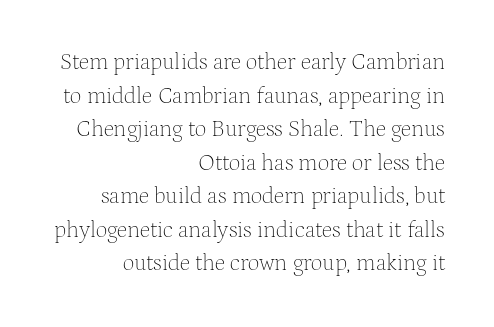
This block has exactly the height ordinary leading produces. Compared with a flush-left layout, this one pins lines to the opposite, right side. Quick note: not italic, upright. The space directly below the letters is spotless.
